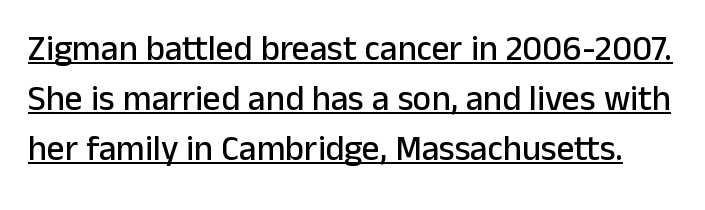
This is underlined copy, the kind a proofreader might mark for attention. Does the type have serifs? No, each stem ends abruptly. This rendering leaves character spacing at its baseline value. The leading is moderate, giving the passage an even texture.
